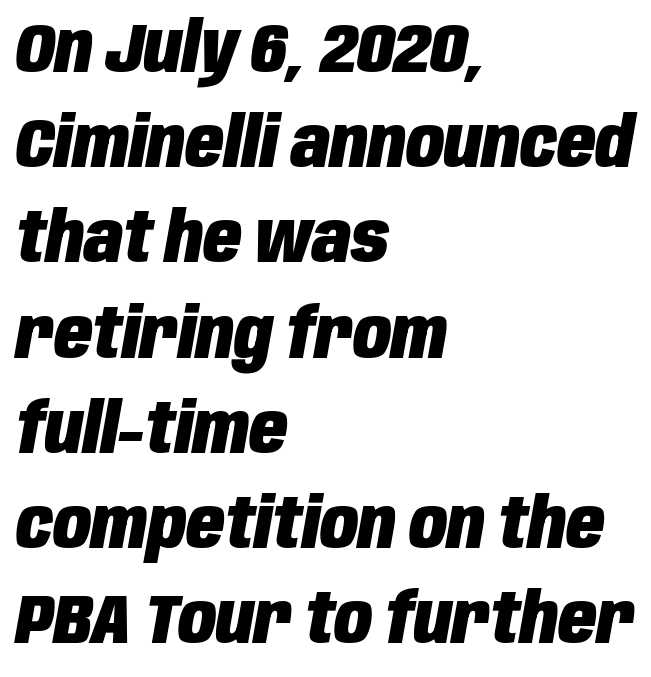
Q: Is the text bold? A: Yes.
Q: Is the text italic (slanted)? A: Yes, it leans right by about 10 degrees.
Q: Is the text underlined? A: No.
Q: How is the paragraph aligned? A: Left-aligned.
Q: Is the spacing between letters normal or unusually wide? A: Normal.
Q: Is the spacing between lines tight, normal or loose? A: Normal.
Q: Width (condensed, normal, or wide)? A: Condensed.
Q: Stroke contrast? A: Low.
Q: x-height? A: Large.
Q: Monospaced? A: No.
